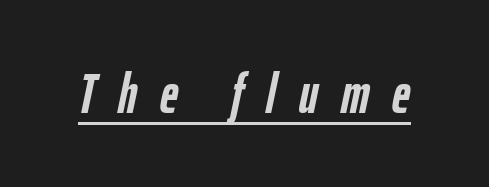
The image shows 56 px semibold, condensed type, italic (leaning right); set unusually wide letter spacing (+0.41 em), underlined; low stroke contrast and a medium x-height.
